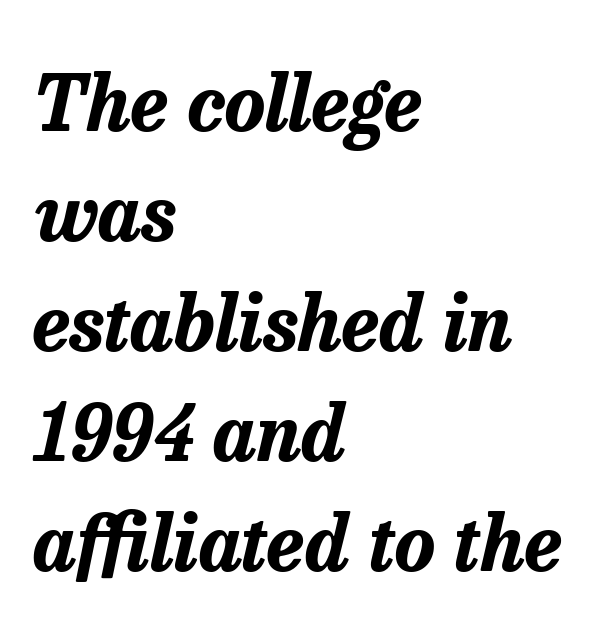
{"italic": "yes", "lean": "right", "slant_degrees": 13, "bold": "yes", "weight": "bold", "width": "normal", "stroke_contrast": "low", "x_height": "medium", "monospaced": "no", "underline": "no", "align": "left", "line_spacing": "normal", "line_spacing_ratio": 1.43, "letter_spacing": "normal", "letter_spacing_em": 0.0, "glyph_px": 77}
